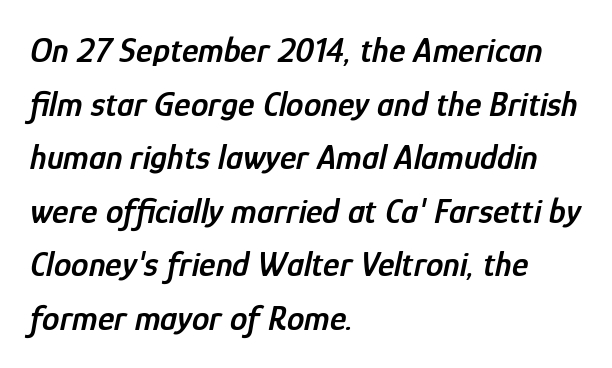
Q: Is the text bold? A: Semi-bold.
Q: Is the text italic (slanted)? A: Yes, it leans right by about 12 degrees.
Q: Is the text underlined? A: No.
Q: How is the paragraph aligned? A: Left-aligned.
Q: Is the spacing between letters normal or unusually wide? A: Normal.
Q: Is the spacing between lines tight, normal or loose? A: Normal.
Q: Width (condensed, normal, or wide)? A: Condensed.
Q: Stroke contrast? A: Low.
Q: x-height? A: Medium.
Q: Monospaced? A: No.
